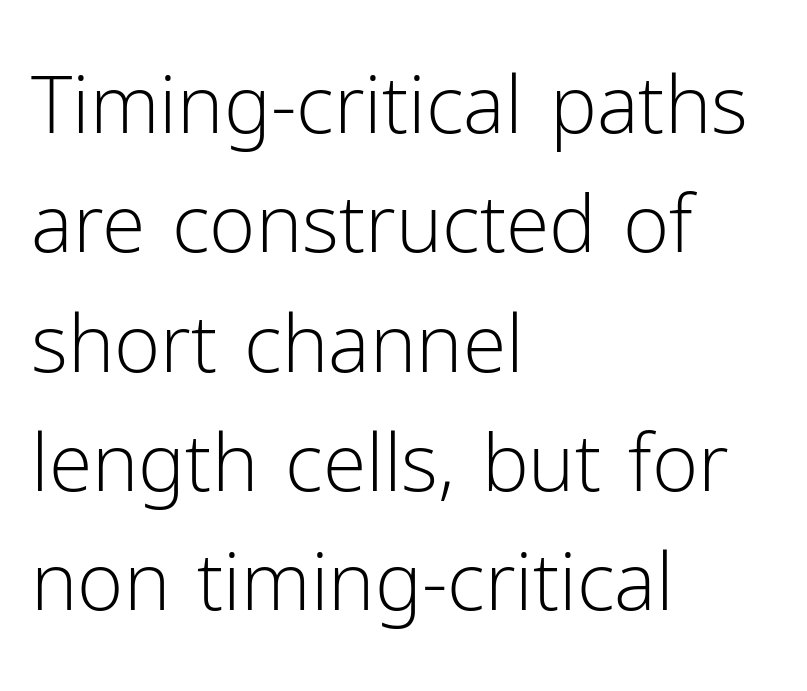
The image shows 79 px light sans-serif type, upright; set left-aligned, normal line spacing (1.51x), normal letter spacing, not underlined; low stroke contrast and a medium x-height.
